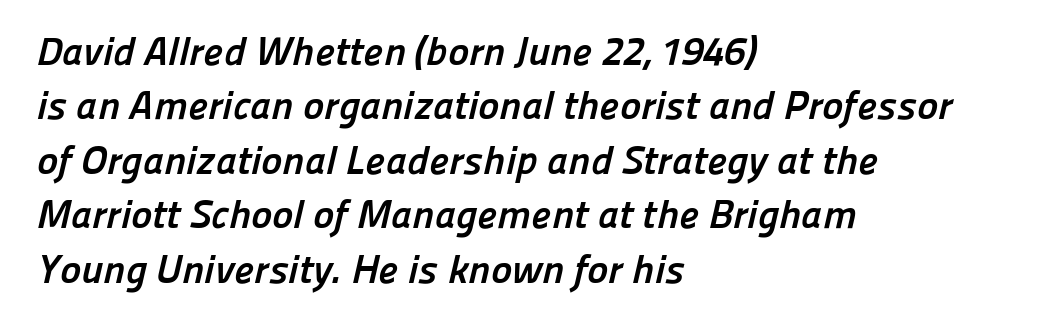
The image shows 40 px semibold sans-serif type; set left-aligned, normal line spacing (1.36x), normal letter spacing, not underlined; low stroke contrast and a medium x-height.
